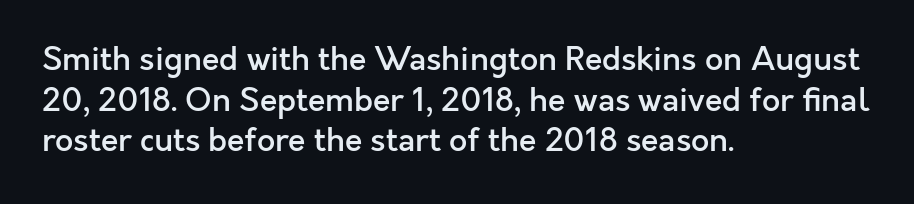
{"serif": "no", "italic": "no", "bold": "semi", "weight": "semibold", "width": "normal", "x_height": "medium", "monospaced": "no", "underline": "no", "align": "left", "line_spacing": "normal", "line_spacing_ratio": 1.27, "letter_spacing": "normal", "letter_spacing_em": 0.0, "glyph_px": 32}
